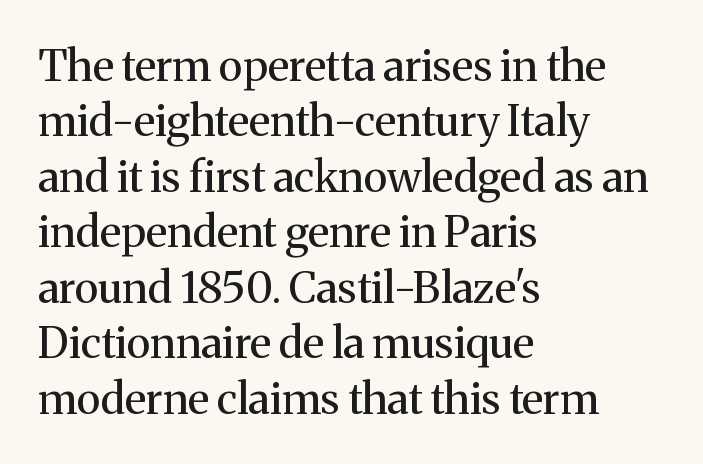
Q: Is the text bold? A: No.
Q: Is the text italic (slanted)? A: No, it is upright.
Q: Is the typeface a serif or a sans-serif typeface? A: Serif.
Q: Is the text underlined? A: No.
Q: How is the paragraph aligned? A: Left-aligned.
Q: Is the spacing between letters normal or unusually wide? A: Normal.
Q: Is the spacing between lines tight, normal or loose? A: Normal.
Q: Width (condensed, normal, or wide)? A: Normal.
Q: Stroke contrast? A: Medium.
Q: x-height? A: Medium.
Q: Monospaced? A: No.
